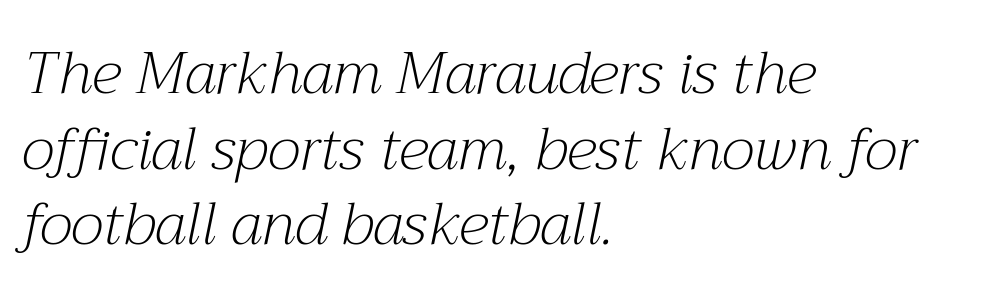
Q: Is the text bold? A: No.
Q: Is the text italic (slanted)? A: Yes, it leans right by about 12 degrees.
Q: Is the typeface a serif or a sans-serif typeface? A: Serif.
Q: Is the text underlined? A: No.
Q: How is the paragraph aligned? A: Left-aligned.
Q: Is the spacing between letters normal or unusually wide? A: Normal.
Q: Is the spacing between lines tight, normal or loose? A: Normal.
Q: Width (condensed, normal, or wide)? A: Normal.
Q: Stroke contrast? A: Medium.
Q: x-height? A: Medium.
Q: Monospaced? A: No.
